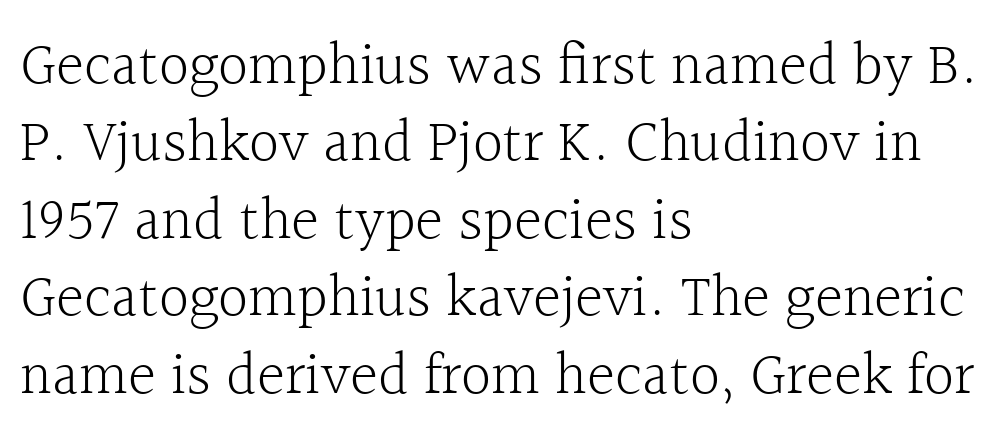
The image shows 60 px light serif type, upright; set left-aligned, normal line spacing (1.29x), normal letter spacing, not underlined; a medium x-height.
